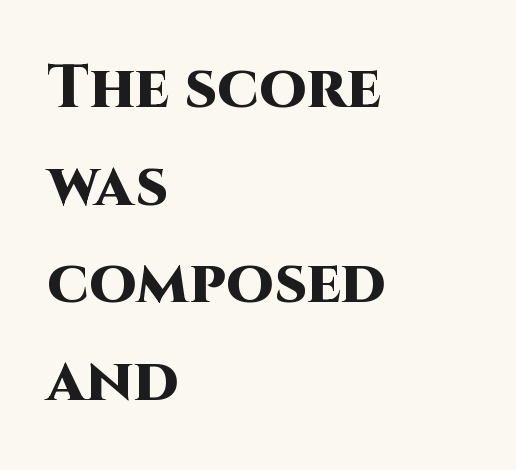
Q: Is the text bold? A: Yes.
Q: Is the text italic (slanted)? A: No, it is upright.
Q: Is the typeface a serif or a sans-serif typeface? A: Sans-serif.
Q: Is the text underlined? A: No.
Q: How is the paragraph aligned? A: Left-aligned.
Q: Is the spacing between letters normal or unusually wide? A: Normal.
Q: Is the spacing between lines tight, normal or loose? A: Normal.
Q: Width (condensed, normal, or wide)? A: Normal.
Q: Stroke contrast? A: High.
Q: x-height? A: Large.
Q: Monospaced? A: No.
